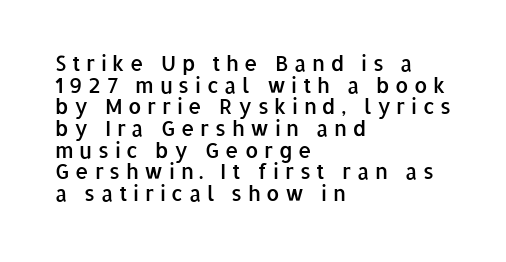
{"italic": "no", "bold": "semi", "underline": "no", "align": "left", "line_spacing": "tight", "line_spacing_ratio": 1.03, "letter_spacing": "wide", "letter_spacing_em": 0.27, "glyph_px": 21}
